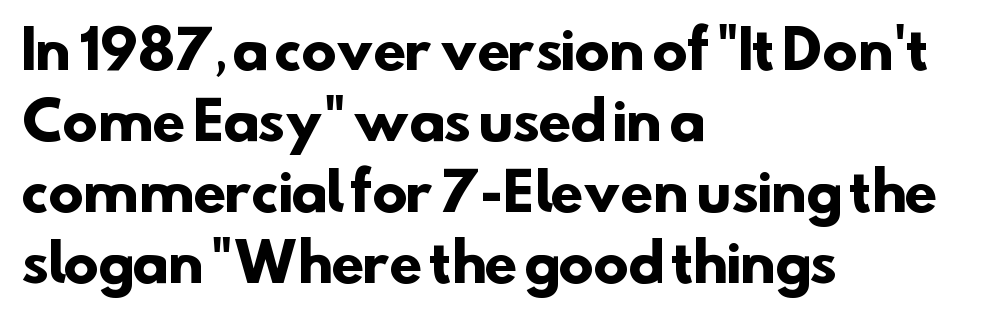
{"serif": "no", "bold": "yes", "weight": "heavy", "width": "normal", "stroke_contrast": "low", "x_height": "small", "monospaced": "no", "underline": "no", "align": "left", "line_spacing": "normal", "line_spacing_ratio": 1.34, "letter_spacing": "normal", "letter_spacing_em": 0.0, "glyph_px": 53}
